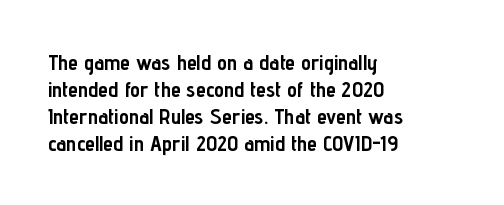
Q: Is the text bold? A: Yes.
Q: Is the text italic (slanted)? A: No, it is upright.
Q: Is the text underlined? A: No.
Q: How is the paragraph aligned? A: Left-aligned.
Q: Is the spacing between letters normal or unusually wide? A: Normal.
